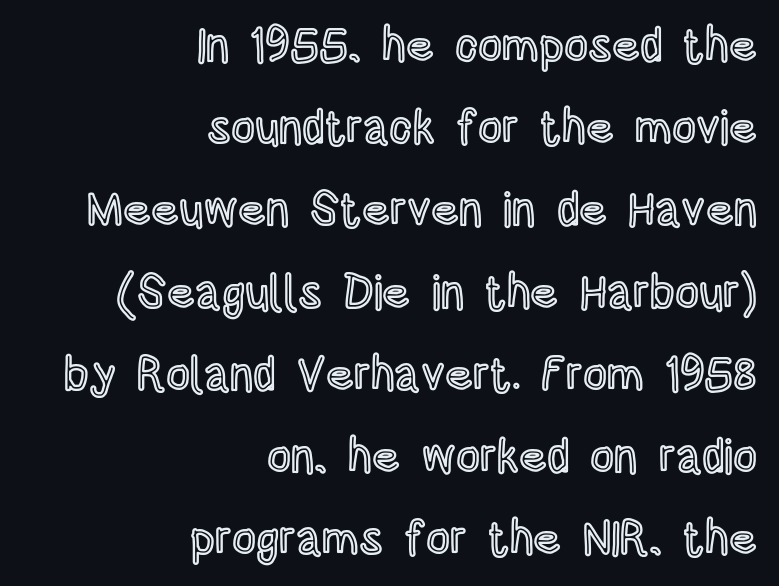
The image shows 47 px condensed type, upright; set right-aligned, line spacing 1.75x, normal letter spacing, not underlined; a large x-height.
